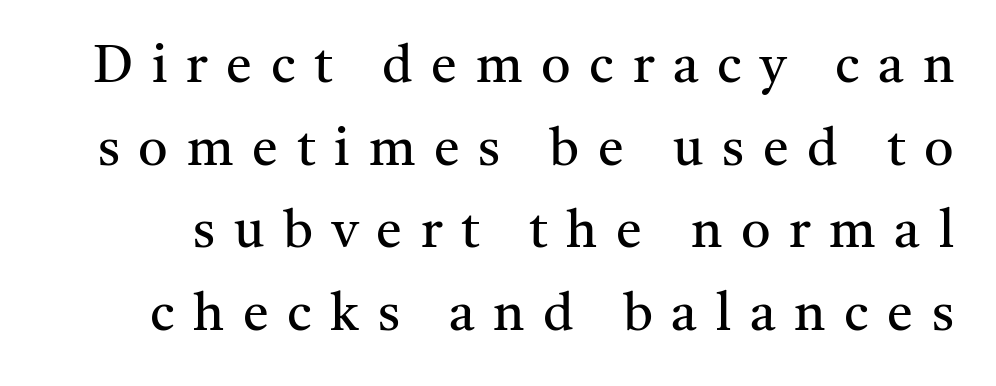
The weight would be labelled regular, book, light, or lighter still. The space beneath each line is pristine and unruled. These lines have a slow, spaced-out rhythm from letter to letter. One glance says typical: line gaps are just what's usual. Old-style or modern, the face here clearly has serifs.
